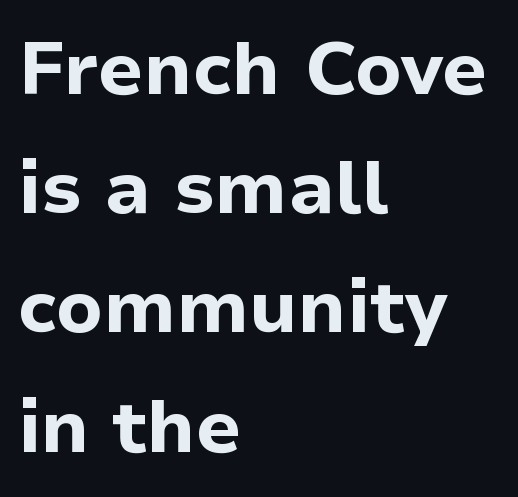
{"serif": "no", "italic": "no", "bold": "yes", "weight": "bold", "width": "normal", "stroke_contrast": "low", "x_height": "medium", "monospaced": "no", "underline": "no", "align": "left", "line_spacing": "normal", "line_spacing_ratio": 1.59, "letter_spacing": "normal", "letter_spacing_em": 0.0, "glyph_px": 75}
